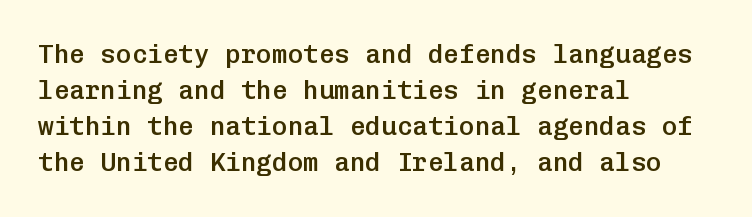
The image shows 26 px text type, upright; set left-aligned, normal line spacing (1.39x), normal letter spacing, not underlined.
